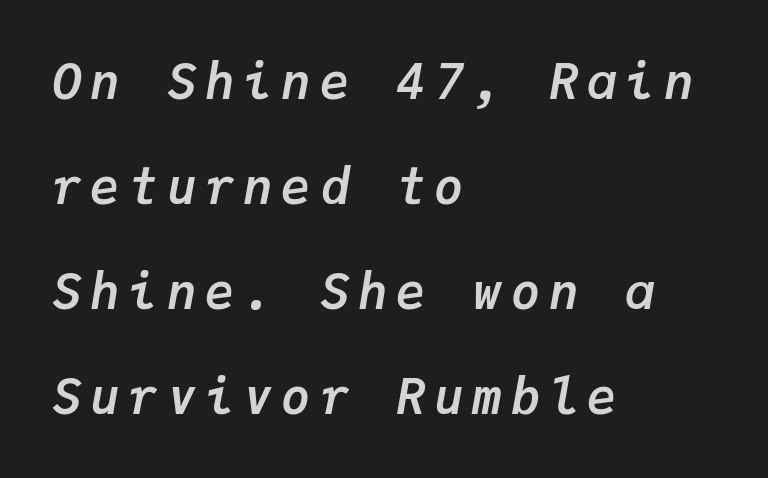
Q: Is the text bold? A: Yes.
Q: Is the text italic (slanted)? A: Yes, it leans right by about 9 degrees.
Q: Is the text underlined? A: No.
Q: How is the paragraph aligned? A: Left-aligned.
Q: Is the spacing between lines tight, normal or loose? A: Loose.
Q: Width (condensed, normal, or wide)? A: Normal.
Q: Stroke contrast? A: Low.
Q: x-height? A: Medium.
Q: Monospaced? A: Yes.
